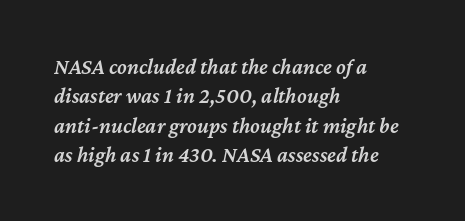
Q: Is the text bold? A: Semi-bold.
Q: Is the text italic (slanted)? A: Yes, it leans right by about 12 degrees.
Q: Is the text underlined? A: No.
Q: How is the paragraph aligned? A: Left-aligned.
Q: Is the spacing between letters normal or unusually wide? A: Normal.
Q: Is the spacing between lines tight, normal or loose? A: Normal.
